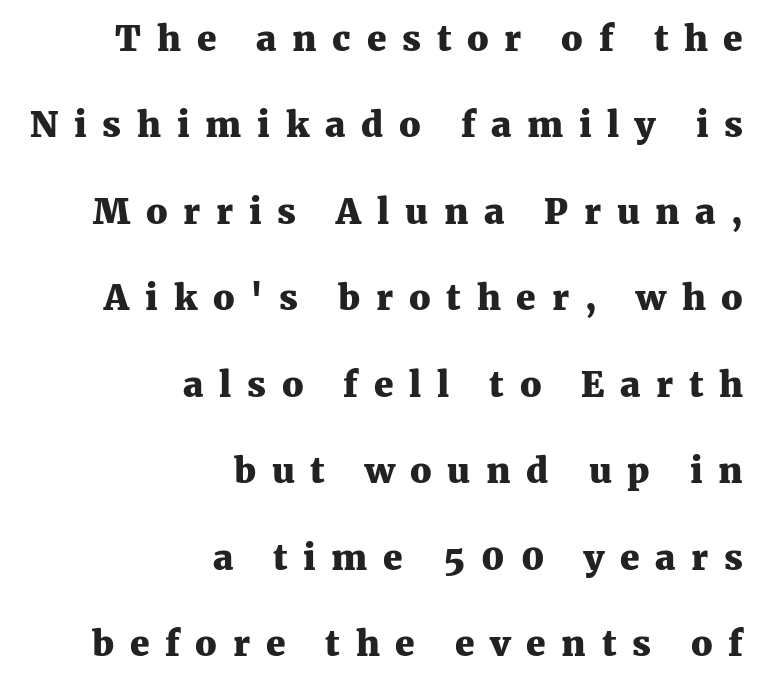
Here the designer chose a conventional face with non-uniform glyph widths. A clean baseline with only descenders dipping below it. The typeface chosen for these lines features serifs. How are the letters spaced? Widely, with obvious added tracking.
